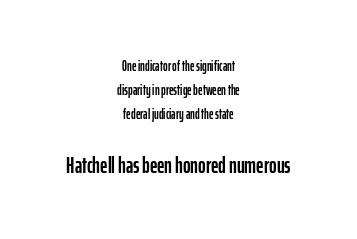
The block sitting lower on the canvas is the one with enlarged characters. The string is rendered with underlining switched off. You could call the tracking neutral — neither tight nor loose. No italicization has been applied; the sample stays upright.
